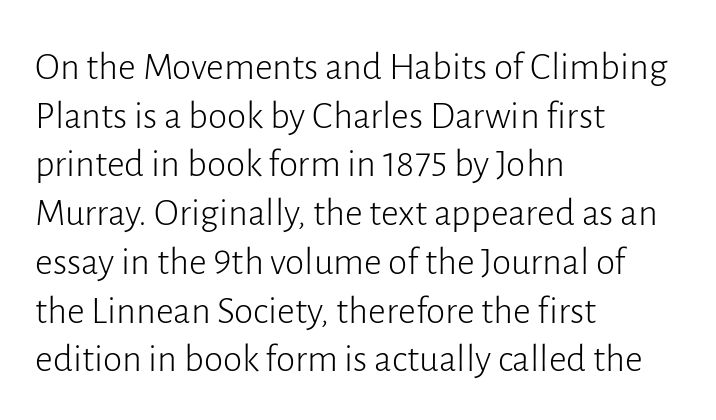
{"serif": "no", "italic": "no", "bold": "no", "weight": "light", "width": "normal", "stroke_contrast": "low", "x_height": "medium", "monospaced": "no", "underline": "no", "align": "left", "line_spacing": "normal", "line_spacing_ratio": 1.25, "letter_spacing": "normal", "letter_spacing_em": 0.0, "glyph_px": 39}
